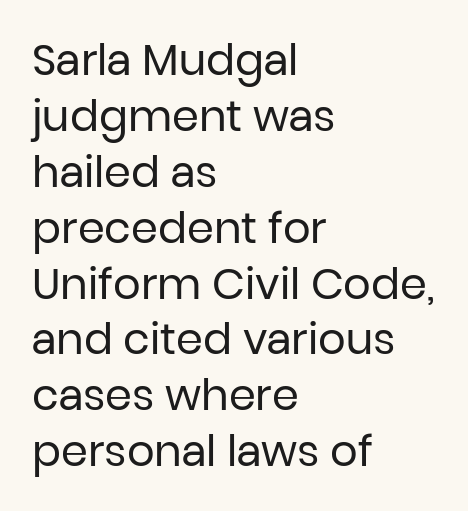
{"serif": "no", "italic": "no", "bold": "no", "weight": "regular", "width": "normal", "stroke_contrast": "low", "x_height": "medium", "monospaced": "no", "underline": "no", "align": "left", "line_spacing": "normal", "line_spacing_ratio": 1.3, "letter_spacing": "normal", "letter_spacing_em": 0.0, "glyph_px": 43}
